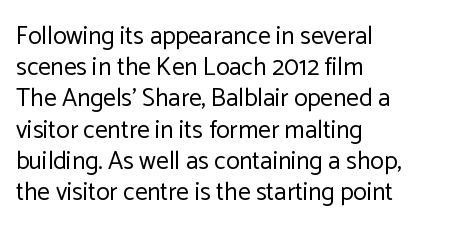
The image shows 25 px text type, upright; set left-aligned, normal line spacing (1.25x), normal letter spacing, not underlined.
